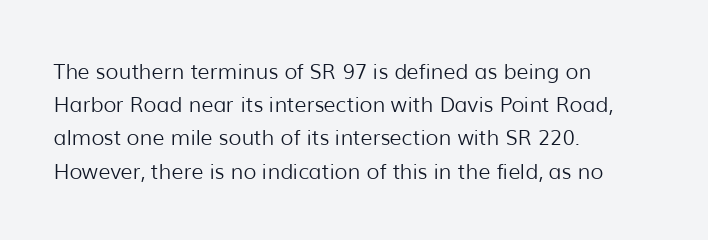
{"italic": "no", "bold": "no", "underline": "no", "align": "left", "line_spacing": "normal", "line_spacing_ratio": 1.58, "letter_spacing": "normal", "letter_spacing_em": 0.0, "glyph_px": 21}
